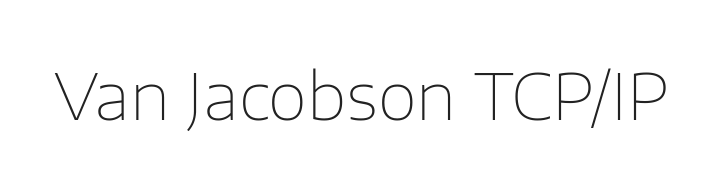
Q: Is the text bold? A: No.
Q: Is the text italic (slanted)? A: No, it is upright.
Q: Is the typeface a serif or a sans-serif typeface? A: Sans-serif.
Q: Is the text underlined? A: No.
Q: Is the spacing between letters normal or unusually wide? A: Normal.
Q: Width (condensed, normal, or wide)? A: Normal.
Q: Stroke contrast? A: Low.
Q: x-height? A: Medium.
Q: Monospaced? A: No.
